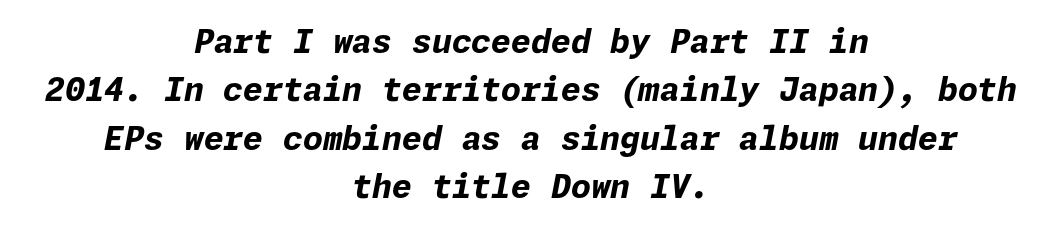
The image shows 32 px bold type, italic (leaning right); set centered, normal line spacing (1.51x), normal letter spacing, not underlined; low stroke contrast and a medium x-height.
